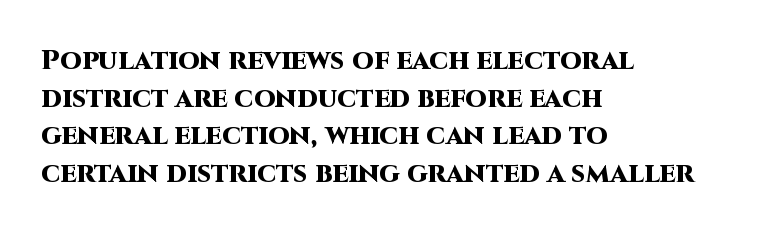
The image shows 28 px heavy sans-serif type, upright; set left-aligned, normal line spacing (1.34x), normal letter spacing, not underlined; high stroke contrast and a large x-height.
